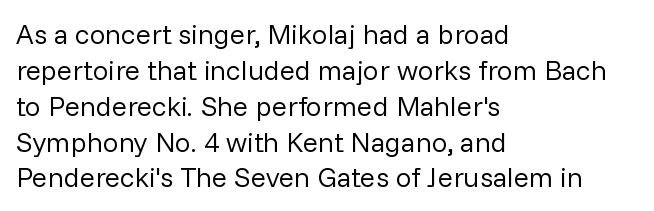
The image shows 28 px regular-weight sans-serif type, upright; set left-aligned, normal line spacing (1.28x), normal letter spacing, not underlined; low stroke contrast and a medium x-height.
